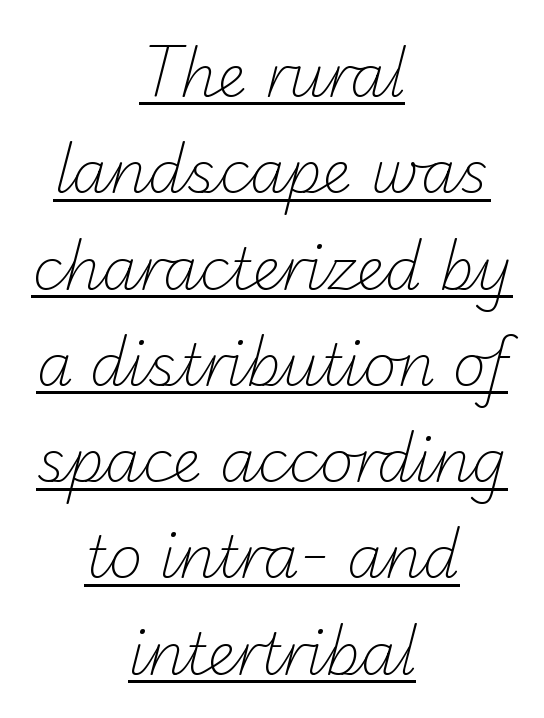
Q: Is the text bold? A: No.
Q: Is the typeface a serif or a sans-serif typeface? A: Sans-serif.
Q: Is the text underlined? A: Yes.
Q: How is the paragraph aligned? A: Centered.
Q: Is the spacing between letters normal or unusually wide? A: Normal.
Q: Is the spacing between lines tight, normal or loose? A: Normal.
Q: Width (condensed, normal, or wide)? A: Normal.
Q: Stroke contrast? A: Low.
Q: x-height? A: Small.
Q: Monospaced? A: No.
